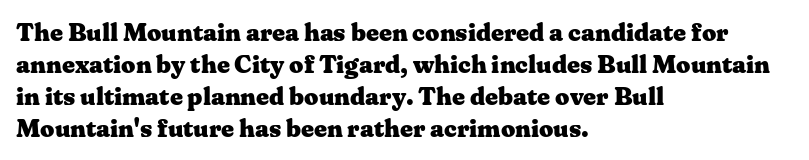
Q: Is the text bold? A: Yes.
Q: Is the text italic (slanted)? A: No, it is upright.
Q: Is the text underlined? A: No.
Q: How is the paragraph aligned? A: Left-aligned.
Q: Is the spacing between letters normal or unusually wide? A: Normal.
Q: Is the spacing between lines tight, normal or loose? A: Normal.
